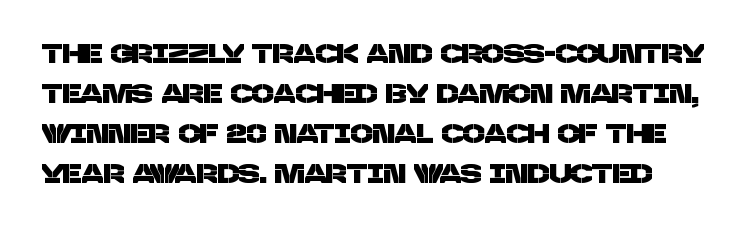
If you measured baseline to baseline, you'd find a middling distance. Descenders are the only things crossing below the line. These lines keep a tight, regular rhythm from letter to letter.
